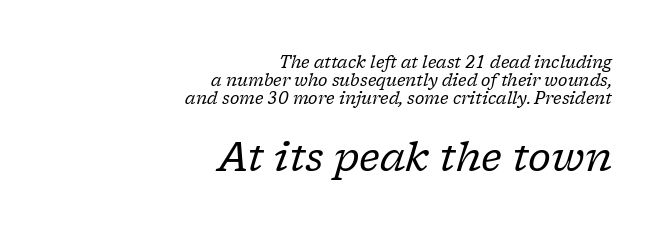
Do the characters align in a grid? No, the font is proportional. Style check: oblique. This sample uses a serif face. Bare-footed words on every line. The passage shown begins with its smaller block and ends with its larger one.
